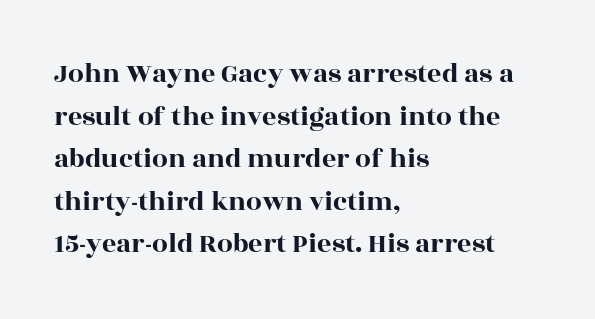
Q: Is the text italic (slanted)? A: No, it is upright.
Q: Is the typeface a serif or a sans-serif typeface? A: Serif.
Q: Is the text underlined? A: No.
Q: How is the paragraph aligned? A: Left-aligned.
Q: Is the spacing between letters normal or unusually wide? A: Normal.
Q: Is the spacing between lines tight, normal or loose? A: Normal.
Q: Width (condensed, normal, or wide)? A: Wide.
Q: x-height? A: Large.
Q: Monospaced? A: No.
